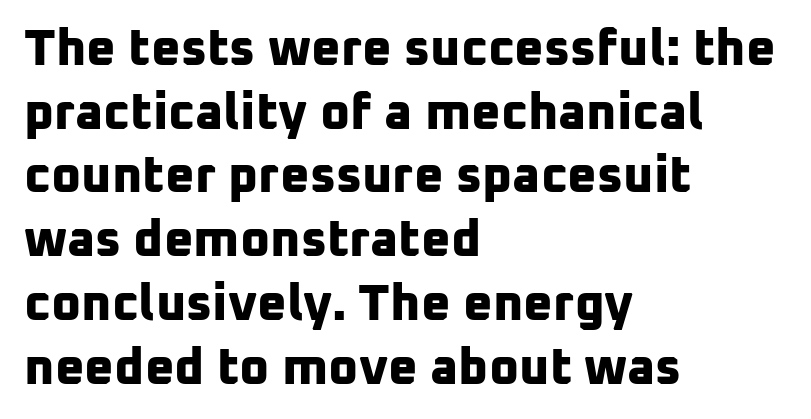
The image shows 51 px bold sans-serif type; set left-aligned, normal line spacing (1.25x), normal letter spacing, not underlined; low stroke contrast and a medium x-height.
